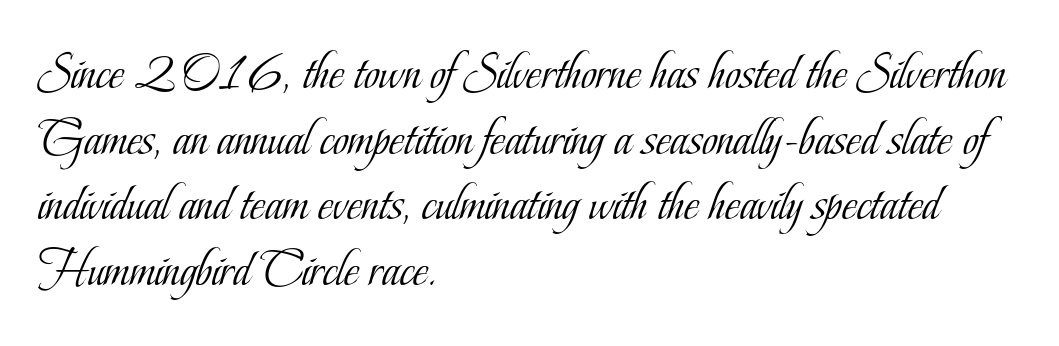
{"serif": "yes", "bold": "no", "weight": "light", "width": "condensed", "stroke_contrast": "low", "x_height": "small", "monospaced": "no", "underline": "no", "align": "left", "line_spacing_ratio": 1.24, "letter_spacing": "normal", "letter_spacing_em": 0.0, "glyph_px": 53}
